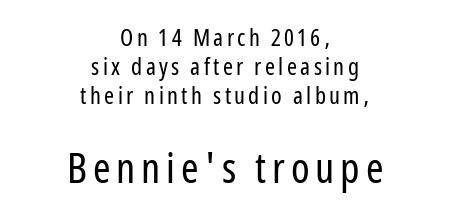
The image shows 42 px regular-weight, condensed sans-serif type, upright; set centered, line spacing 1.21x, not underlined; the second (bottom) block is 1.75x larger; low stroke contrast and a medium x-height.
